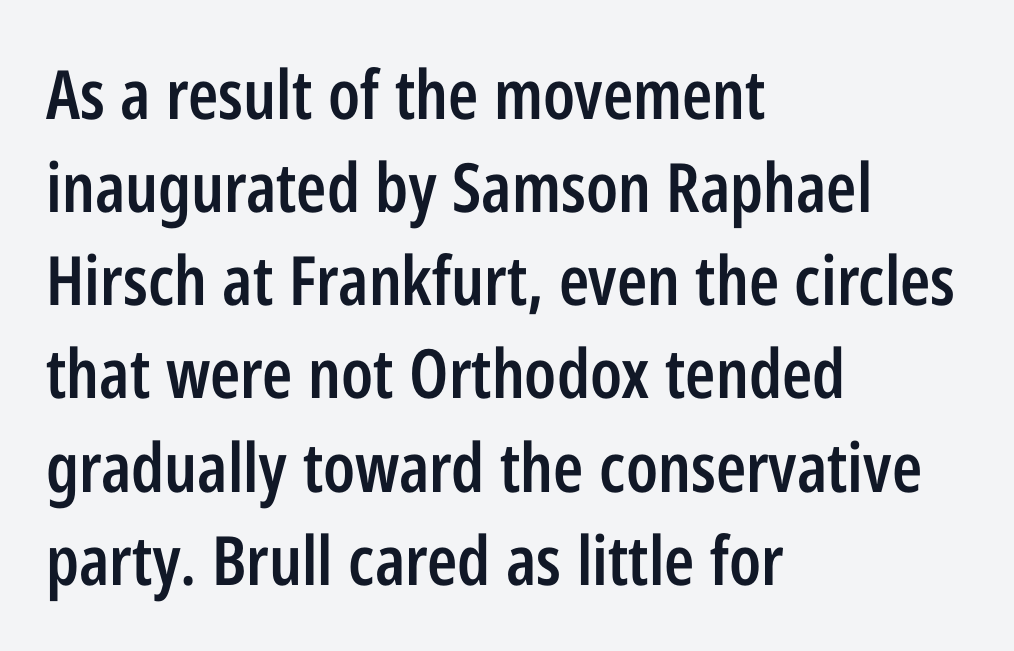
{"serif": "no", "italic": "no", "bold": "semi", "weight": "semibold", "width": "condensed", "stroke_contrast": "low", "x_height": "medium", "monospaced": "no", "underline": "no", "align": "left", "line_spacing": "normal", "line_spacing_ratio": 1.37, "letter_spacing": "normal", "letter_spacing_em": 0.0, "glyph_px": 68}
